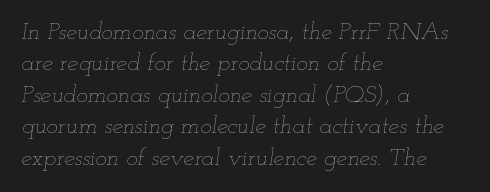
Horizontally, the lines are justified to the leading edge only. The typeface has the unassuming heft of standard copy or less. Is there much room between lines? A standard amount, neither cramped nor airy. Notice how the stems are inclined rather than vertical — that's the hallmark of italics. Honestly, the letter spacing is just normal — you wouldn't notice it. Quick note: underline off.
